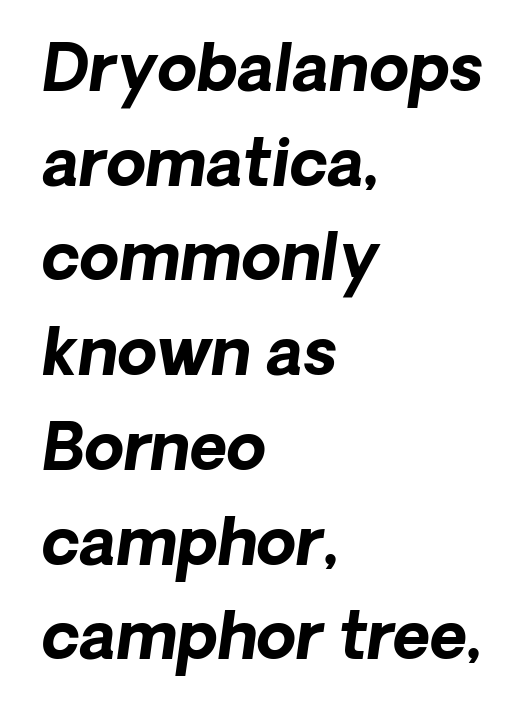
{"serif": "no", "bold": "yes", "weight": "bold", "width": "normal", "stroke_contrast": "low", "x_height": "medium", "monospaced": "no", "underline": "no", "align": "left", "line_spacing": "normal", "line_spacing_ratio": 1.48, "letter_spacing": "normal", "letter_spacing_em": 0.0, "glyph_px": 64}
